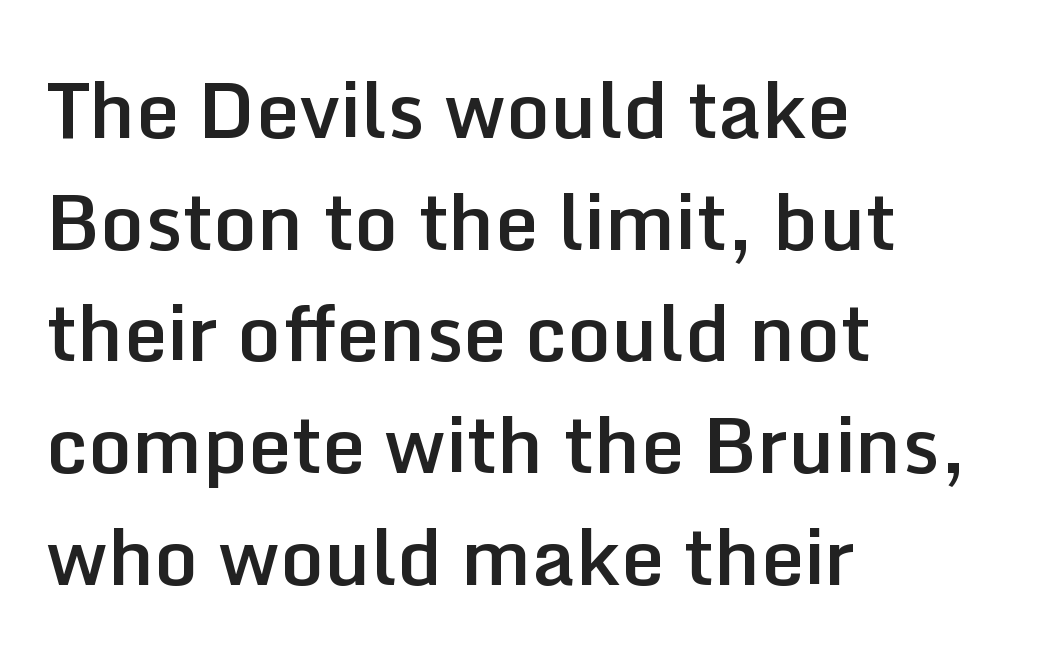
Do the letters lean? They stand straight. Horizontal bands of white between lines are of average thickness. Visually the block forms a straight wall on the left and a jagged coastline on the right. Between one letter and the next there's only the usual sliver of space. A clean baseline with only descenders dipping below it. I'd call this a sans setting — the letters go barefoot.
